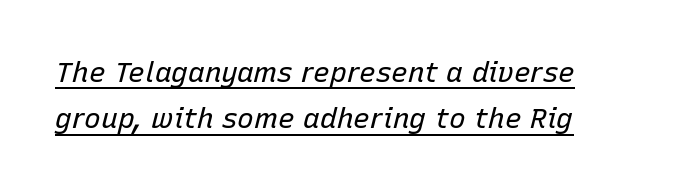
{"italic": "yes", "lean": "right", "slant_degrees": 15, "bold": "no", "weight": "regular", "width": "normal", "stroke_contrast": "low", "x_height": "medium", "monospaced": "no", "underline": "yes", "align": "left", "line_spacing": "normal", "line_spacing_ratio": 1.66, "letter_spacing": "normal", "letter_spacing_em": 0.0, "glyph_px": 28}
